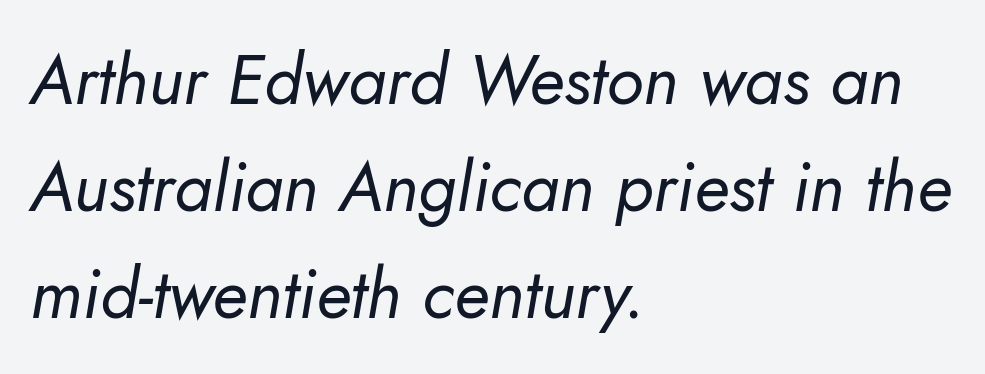
No chunkiness to these letters — they're not bold. Think of a printed novel: that variable character pitch is what you see here. The line-height multiplier appears to be the usual default. Tall strokes in this sample are angled rather than plumb. If you drew a ruler down the left edge, every line would touch it. The face used here is rendered with its standard letterfit.
